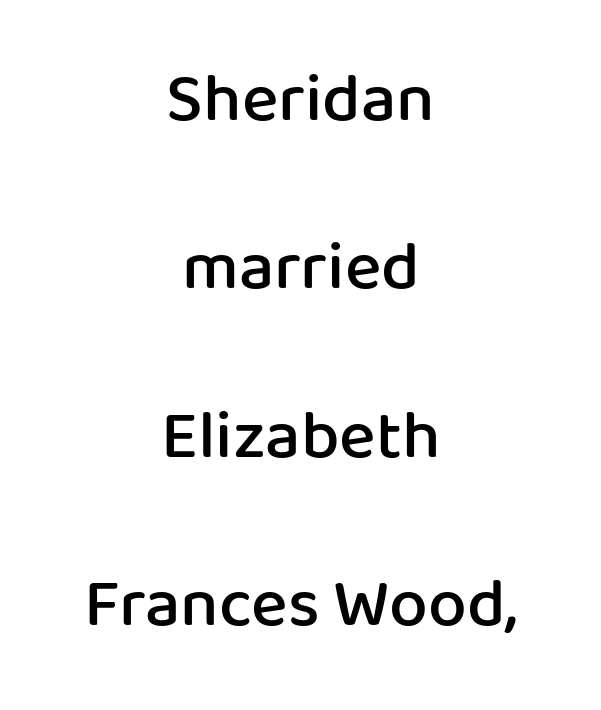
This sample has the flowing, uneven cadence of proportional lettering. Compared with an ordinary text face, these strokes are moderately heavier — a semibold. Interline gaps are noticeably wide in this sample. Posture: straight, roman, zero tilt. The gaps between neighbouring characters are ordinary and unremarkable. Type style note: lacks serifs.
